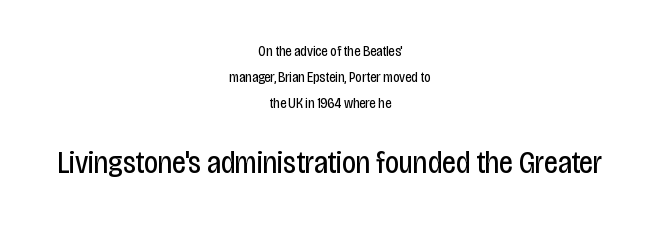
Q: Is the text bold? A: No.
Q: Is the text italic (slanted)? A: No, it is upright.
Q: Is the typeface a serif or a sans-serif typeface? A: Sans-serif.
Q: Is the text underlined? A: No.
Q: How is the paragraph aligned? A: Centered.
Q: Is the spacing between letters normal or unusually wide? A: Normal.
Q: Which block of text is set in a larger size, the first (top) or the second (bottom)? A: The second (bottom) one.
Q: Width (condensed, normal, or wide)? A: Condensed.
Q: Stroke contrast? A: Low.
Q: x-height? A: Large.
Q: Monospaced? A: No.
